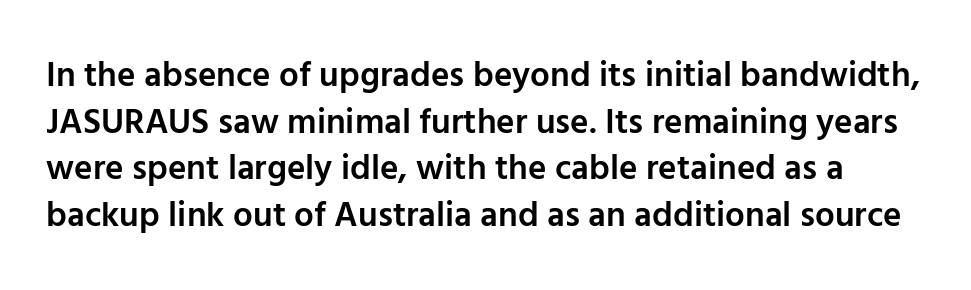
{"serif": "no", "italic": "no", "bold": "semi", "weight": "semibold", "width": "normal", "stroke_contrast": "low", "x_height": "medium", "monospaced": "no", "underline": "no", "line_spacing": "normal", "line_spacing_ratio": 1.33, "letter_spacing": "normal", "letter_spacing_em": 0.0, "glyph_px": 35}
